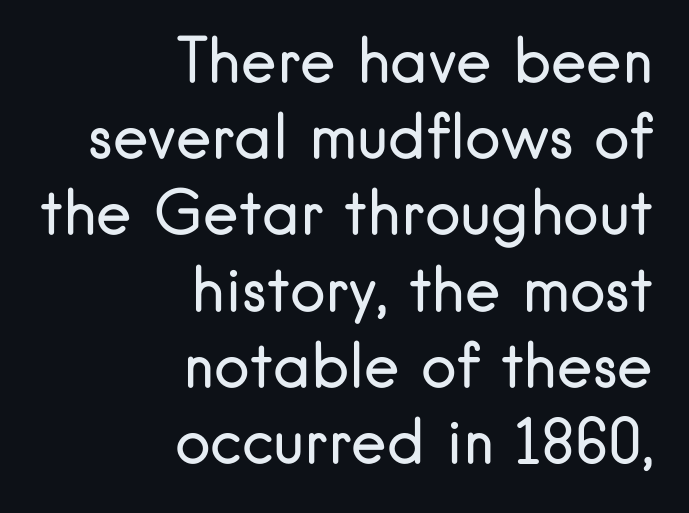
Q: Is the text bold? A: No.
Q: Is the text italic (slanted)? A: No, it is upright.
Q: Is the typeface a serif or a sans-serif typeface? A: Sans-serif.
Q: Is the text underlined? A: No.
Q: How is the paragraph aligned? A: Right-aligned.
Q: Is the spacing between letters normal or unusually wide? A: Normal.
Q: Is the spacing between lines tight, normal or loose? A: Normal.
Q: Width (condensed, normal, or wide)? A: Normal.
Q: Stroke contrast? A: Low.
Q: x-height? A: Small.
Q: Monospaced? A: No.
